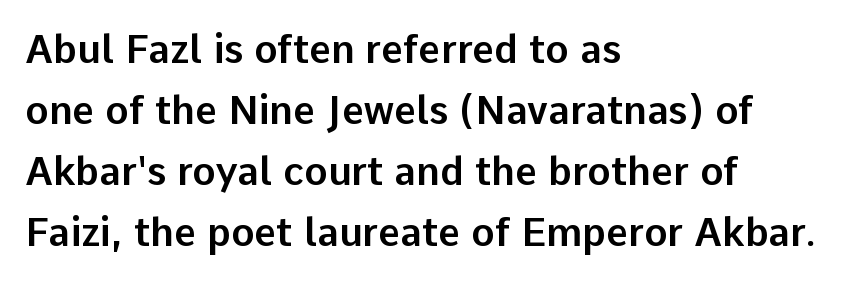
{"serif": "no", "italic": "no", "width": "normal", "stroke_contrast": "low", "x_height": "medium", "monospaced": "no", "underline": "no", "align": "left", "line_spacing": "normal", "line_spacing_ratio": 1.56, "letter_spacing": "normal", "letter_spacing_em": 0.0, "glyph_px": 39}
